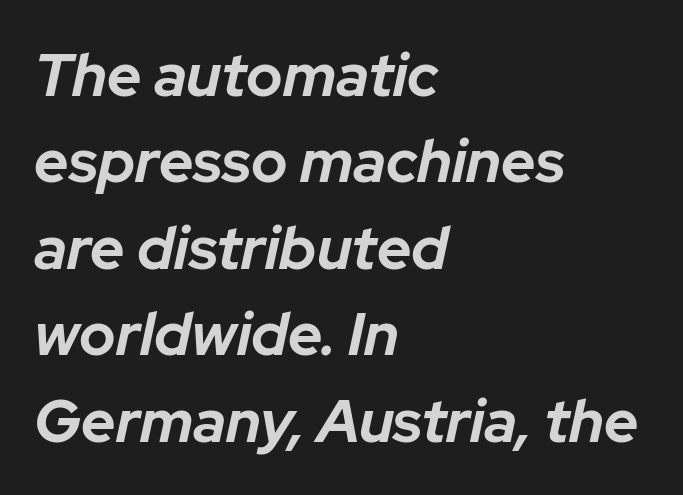
Is there much room between lines? A standard amount, neither cramped nor airy. Typographic density is high because the face is bold. Words appear dense and cohesive because spacing is normal. Looks like regular typesetting: each glyph gets only the width it needs.
